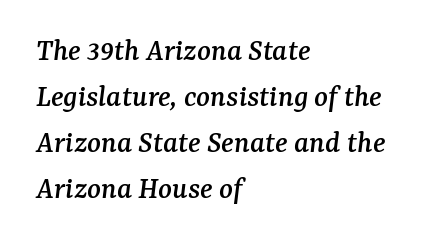
{"serif": "yes", "italic": "yes", "lean": "right", "slant_degrees": 7, "width": "normal", "stroke_contrast": "medium", "x_height": "medium", "monospaced": "no", "underline": "no", "align": "left", "line_spacing": "normal", "line_spacing_ratio": 1.44, "letter_spacing": "normal", "letter_spacing_em": 0.0, "glyph_px": 32}
